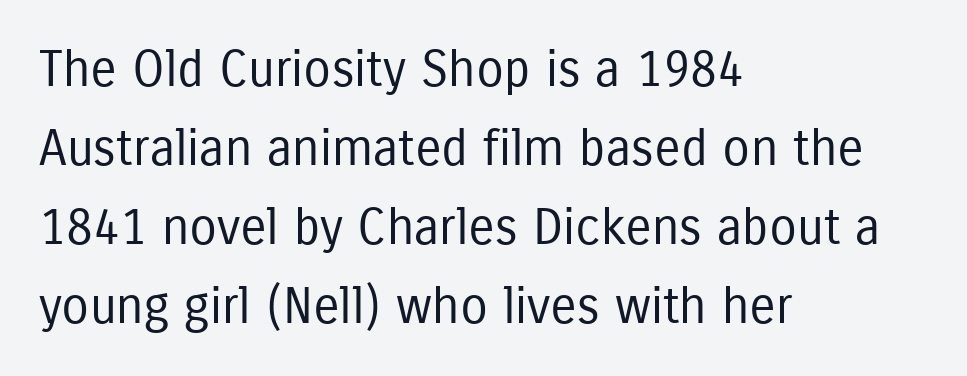
The image shows 50 px regular-weight, condensed sans-serif type, upright; set left-aligned, normal line spacing (1.58x), normal letter spacing, not underlined; low stroke contrast and a medium x-height.
